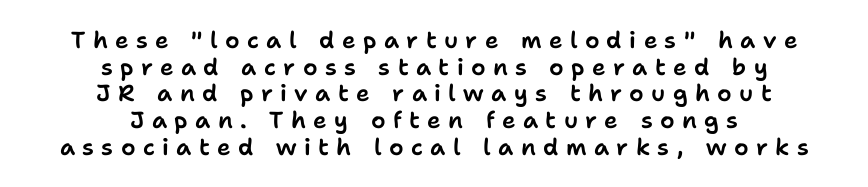
The letterforms stand isolated, each surrounded by extra space. This is the regular roman posture of the typeface. Visually the block forms a symmetrical silhouette, jagged on both flanks. Type without underlining.
